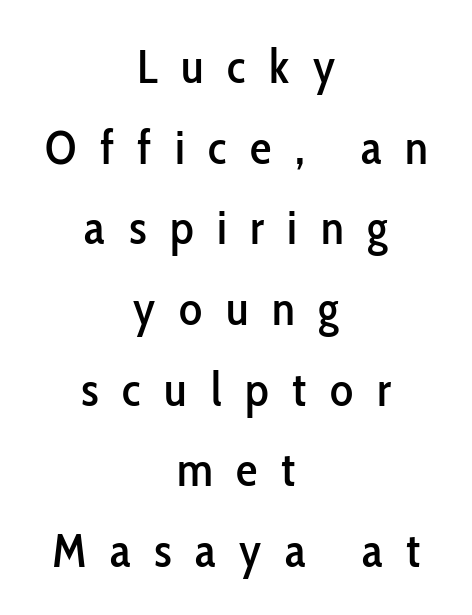
Glance below the letters and you will spot only blank space. This is roman type, the default non-slanted kind. Think of a printed novel: that variable character pitch is what you see here. The vertical gap from one line to the next is medium. Display-style spreading of the glyphs; the letterfit is very open. The passage shown is typeset with a sans-serif family.
